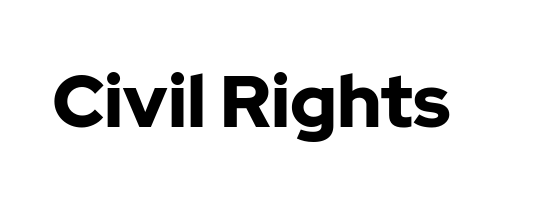
Q: Is the text bold? A: Yes.
Q: Is the text italic (slanted)? A: No, it is upright.
Q: Is the typeface a serif or a sans-serif typeface? A: Sans-serif.
Q: Is the text underlined? A: No.
Q: Is the spacing between letters normal or unusually wide? A: Normal.
Q: Width (condensed, normal, or wide)? A: Normal.
Q: Stroke contrast? A: Low.
Q: x-height? A: Medium.
Q: Monospaced? A: No.
